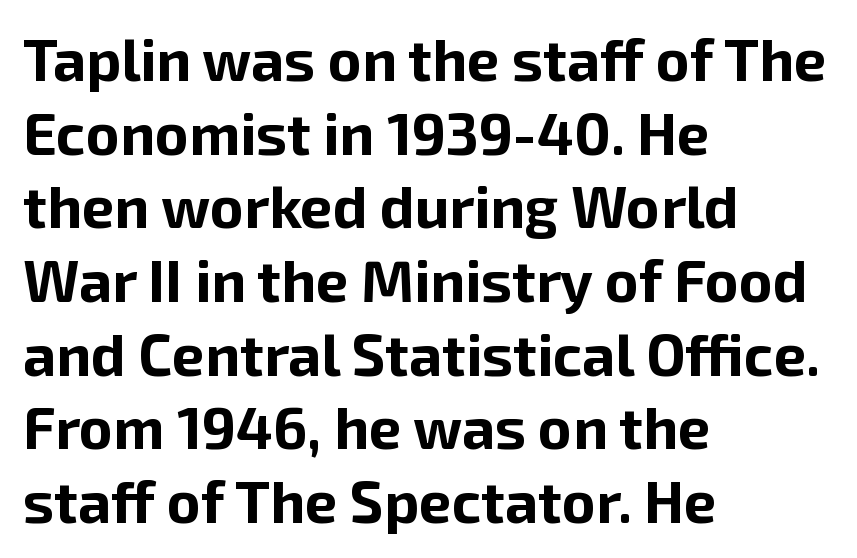
Q: Is the text bold? A: Yes.
Q: Is the text italic (slanted)? A: No, it is upright.
Q: Is the typeface a serif or a sans-serif typeface? A: Sans-serif.
Q: Is the text underlined? A: No.
Q: How is the paragraph aligned? A: Left-aligned.
Q: Is the spacing between letters normal or unusually wide? A: Normal.
Q: Is the spacing between lines tight, normal or loose? A: Normal.
Q: Width (condensed, normal, or wide)? A: Normal.
Q: Stroke contrast? A: Low.
Q: x-height? A: Medium.
Q: Monospaced? A: No.
